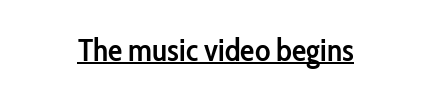
{"serif": "no", "italic": "no", "bold": "semi", "weight": "semibold", "width": "condensed", "stroke_contrast": "low", "x_height": "medium", "monospaced": "no", "underline": "yes", "align": "center", "letter_spacing": "normal", "letter_spacing_em": 0.0, "glyph_px": 32}
